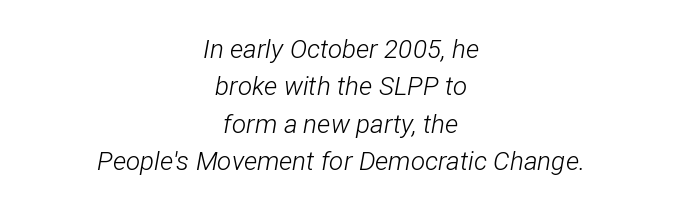
{"italic": "yes", "lean": "right", "slant_degrees": 12, "bold": "no", "underline": "no", "align": "center", "line_spacing": "normal", "line_spacing_ratio": 1.44, "letter_spacing": "normal", "letter_spacing_em": 0.0, "glyph_px": 26}
